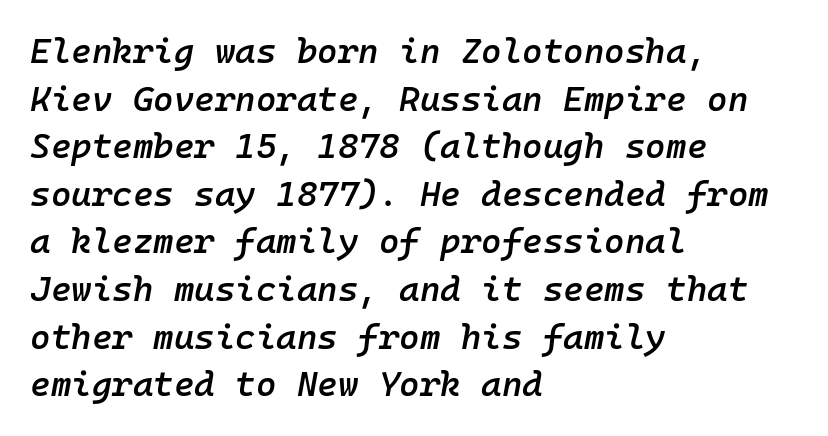
Q: Is the text bold? A: Semi-bold.
Q: Is the text italic (slanted)? A: Yes, it leans right by about 10 degrees.
Q: Is the text underlined? A: No.
Q: How is the paragraph aligned? A: Left-aligned.
Q: Is the spacing between letters normal or unusually wide? A: Normal.
Q: Is the spacing between lines tight, normal or loose? A: Normal.
Q: Width (condensed, normal, or wide)? A: Normal.
Q: Stroke contrast? A: Low.
Q: x-height? A: Medium.
Q: Monospaced? A: Yes.
